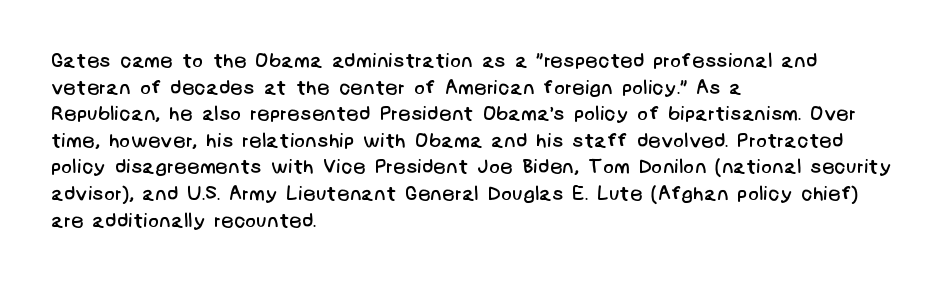
Decoration check: the copy has no underline. Between one letter and the next there's only the usual sliver of space. This sample is left-justified, so line endings fall wherever the words run out. The typeface has the unassuming heft of standard copy or less. Quick note: interline space is typical.
